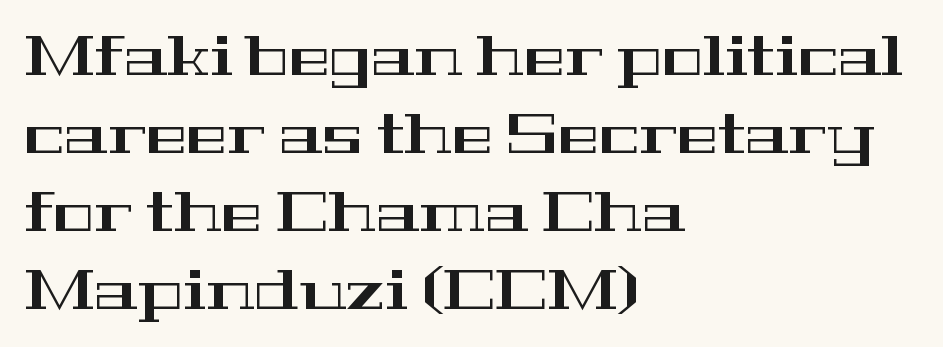
The rendering anchors every line to the left-hand side. Does extra space separate the letters? No, they use regular spacing. The face used here is proportionally spaced, like ordinary book or web type. In terms of leading, this rendering sits right in the middle. Ordinary non-slanted type is in use. Observe the serifs anchoring each vertical stroke in this sample.
